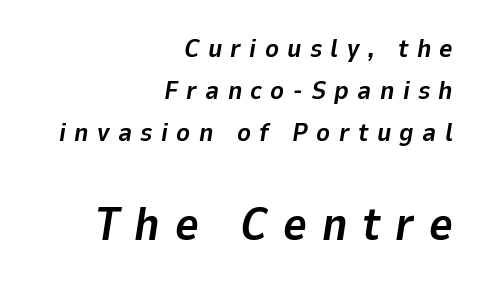
{"italic": "yes", "lean": "right", "slant_degrees": 9, "bold": "yes", "weight": "bold", "width": "normal", "stroke_contrast": "low", "x_height": "medium", "monospaced": "no", "underline": "no", "align": "right", "line_spacing": "normal", "line_spacing_ratio": 1.62, "letter_spacing": "wide", "letter_spacing_em": 0.32, "larger_block": "second", "size_ratio": 1.77, "glyph_px": 46}
